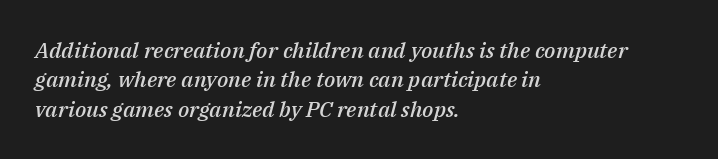
Q: Is the text bold? A: Semi-bold.
Q: Is the text italic (slanted)? A: Yes, it leans right by about 14 degrees.
Q: Is the text underlined? A: No.
Q: How is the paragraph aligned? A: Left-aligned.
Q: Is the spacing between letters normal or unusually wide? A: Normal.
Q: Is the spacing between lines tight, normal or loose? A: Normal.
